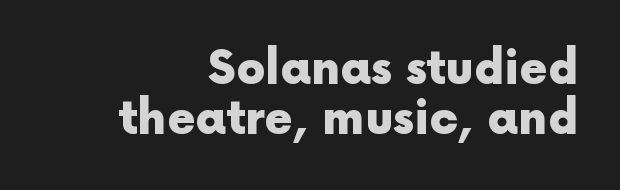
The image shows 46 px heavy sans-serif type, upright; set right-aligned, tight line spacing (1.08x), normal letter spacing, not underlined; a medium x-height.
